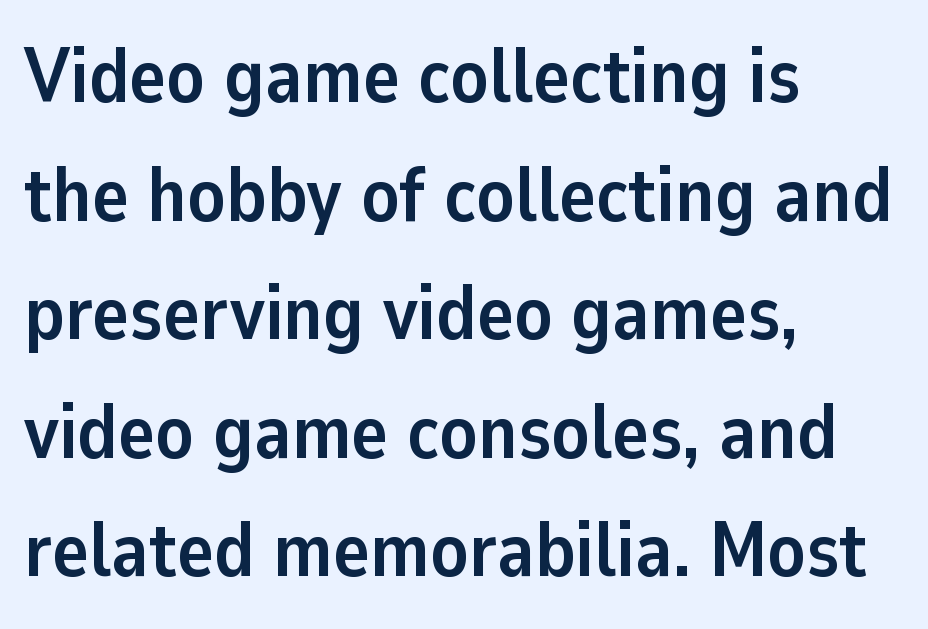
{"serif": "no", "italic": "no", "bold": "yes", "weight": "semibold", "width": "normal", "stroke_contrast": "low", "x_height": "medium", "monospaced": "no", "underline": "no", "align": "left", "line_spacing": "normal", "line_spacing_ratio": 1.54, "letter_spacing": "normal", "letter_spacing_em": 0.0, "glyph_px": 77}
